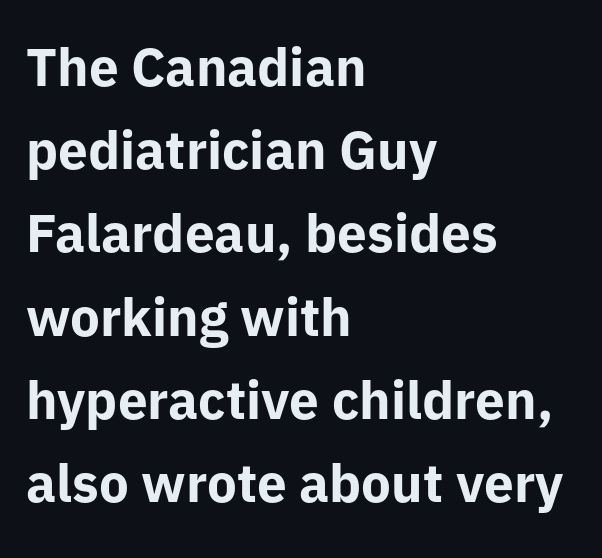
The image shows 53 px bold sans-serif type, upright; set left-aligned, normal line spacing (1.57x), normal letter spacing, not underlined; low stroke contrast and a medium x-height.
